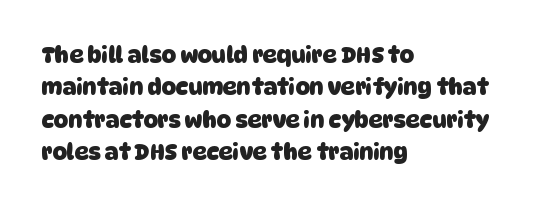
In CSS terms this would be text-align: left. Weight: bold. Tracking value appears to be zero — textbook default spacing. The passage shown stacks its lines at a standard gap.
